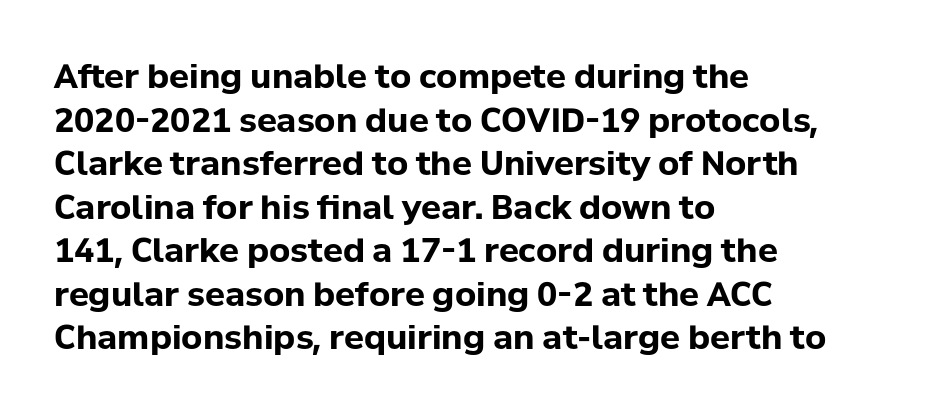
{"serif": "no", "italic": "no", "bold": "yes", "weight": "bold", "width": "normal", "stroke_contrast": "low", "x_height": "medium", "monospaced": "no", "underline": "no", "align": "left", "line_spacing": "normal", "line_spacing_ratio": 1.32, "letter_spacing": "normal", "letter_spacing_em": 0.0, "glyph_px": 33}
